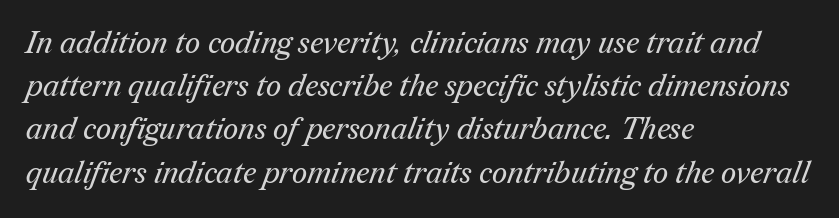
Caption: multi-line text, flush left, ragged right. Do the characters align in a grid? No, the font is proportional. The letterforms sit shoulder to shoulder at normal distance. Beneath every word, the page is bare. What's the leading like? Ordinary, nothing unusual. A serif font was chosen for this passage.
